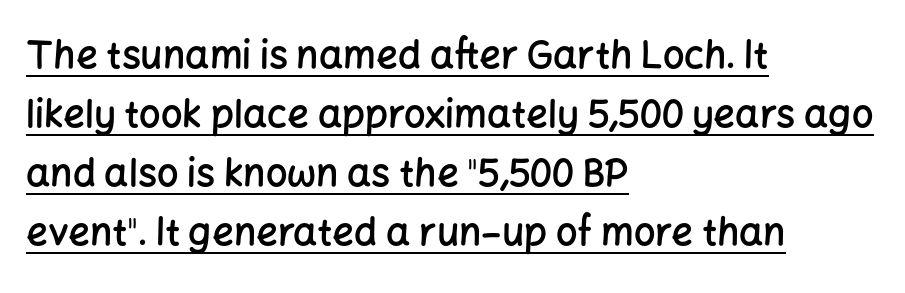
The image shows 38 px semibold sans-serif type, upright; set left-aligned, normal line spacing (1.55x), normal letter spacing, underlined; low stroke contrast and a medium x-height.
